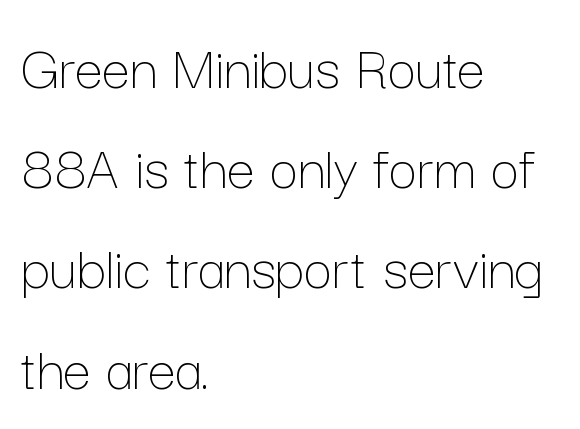
Q: Is the text bold? A: No.
Q: Is the text italic (slanted)? A: No, it is upright.
Q: Is the text underlined? A: No.
Q: How is the paragraph aligned? A: Left-aligned.
Q: Is the spacing between letters normal or unusually wide? A: Normal.
Q: Is the spacing between lines tight, normal or loose? A: Normal.
Q: Width (condensed, normal, or wide)? A: Normal.
Q: Stroke contrast? A: Low.
Q: x-height? A: Medium.
Q: Monospaced? A: No.
